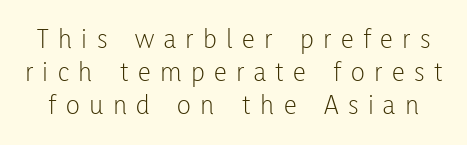
The image shows 29 px light, condensed sans-serif type, upright; set tight line spacing (1.13x), unusually wide letter spacing (+0.33 em), not underlined; low stroke contrast and a medium x-height.
